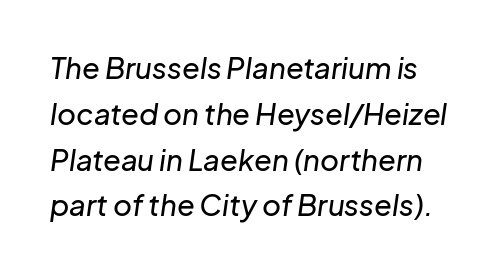
The image shows 29 px text type, italic (leaning right); set normal line spacing (1.58x), normal letter spacing, not underlined; low stroke contrast and a medium x-height.
